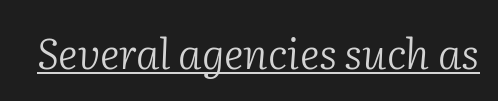
Small tapered or slab feet sit at the stroke ends, so this counts as serif. The rendering applies a slant to the glyphs. Each line of the rendering has a horizontal stroke beneath the glyphs. Think standard paragraph weight, or any step lighter than that. Character widths vary here, with narrow letters taking less room than wide ones. The type is set solid horizontally, with unmodified tracking.
